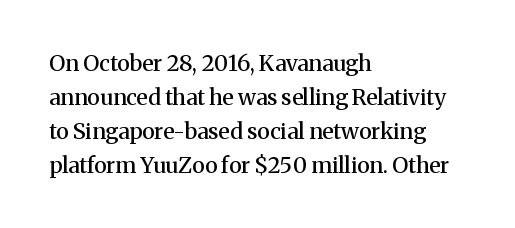
The image shows 22 px text type, upright; set left-aligned, normal line spacing (1.54x), normal letter spacing, not underlined.
